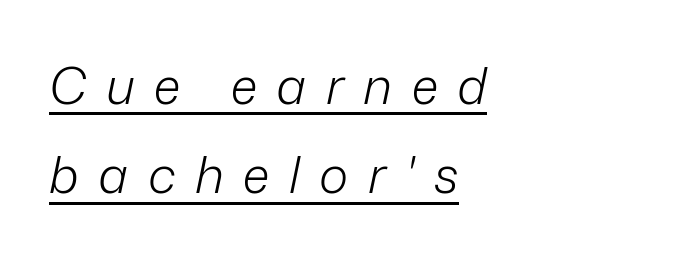
The image shows 50 px light type, italic (leaning right); set left-aligned, line spacing 1.79x, unusually wide letter spacing (+0.39 em), underlined; low stroke contrast and a medium x-height.
